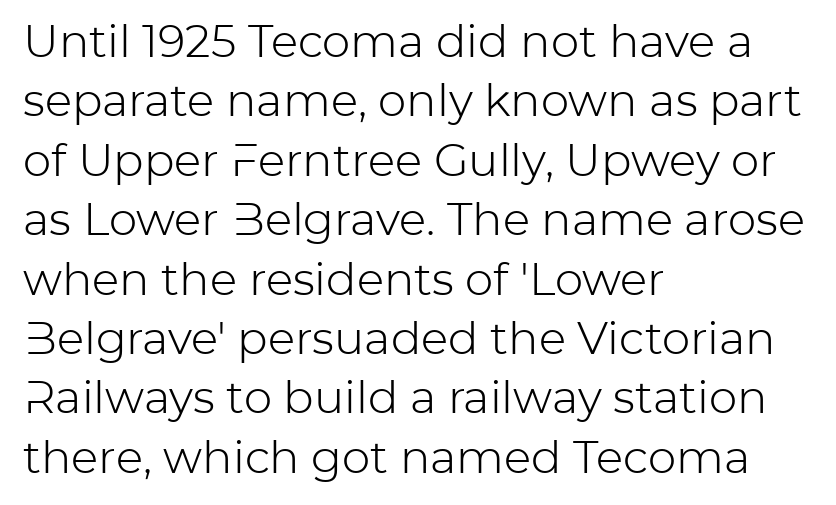
The image shows 45 px light sans-serif type, upright; set left-aligned, normal line spacing (1.32x), normal letter spacing, not underlined; low stroke contrast and a medium x-height.
